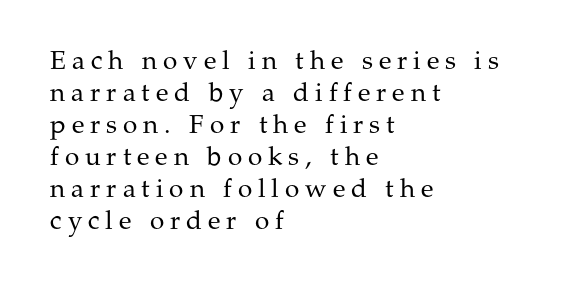
Honestly, the letter spacing is so wide it's the main thing you notice. The area under the type is left untouched. The text block is weighted toward the left margin, trailing off unevenly rightward. If you drew a line through each stem, it would be perfectly vertical. Unbolded letterforms with no extra heft.
